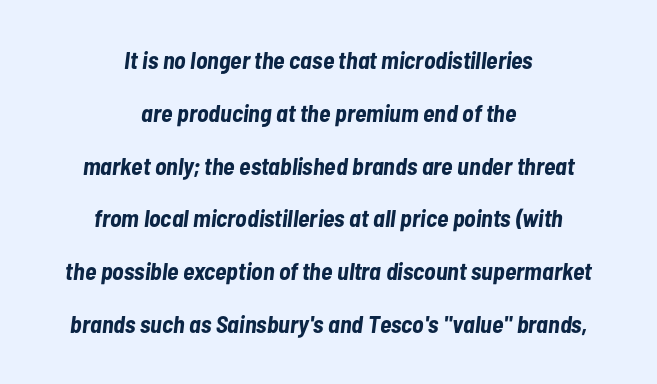
The image shows 24 px bold type, italic (leaning right); set centered, loose line spacing (2.2x), normal letter spacing, not underlined.
